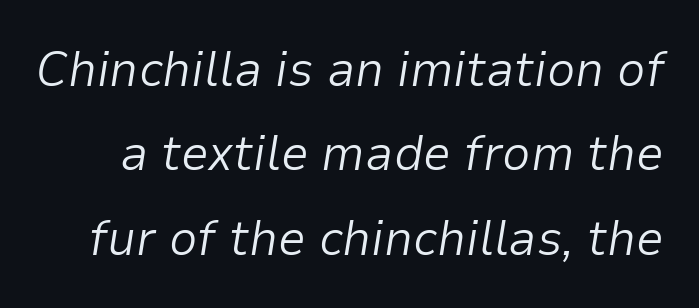
Q: Is the text bold? A: No.
Q: Is the text italic (slanted)? A: Yes, it leans right by about 9 degrees.
Q: Is the text underlined? A: No.
Q: Is the spacing between letters normal or unusually wide? A: Normal.
Q: Is the spacing between lines tight, normal or loose? A: Normal.
Q: Width (condensed, normal, or wide)? A: Normal.
Q: Stroke contrast? A: Low.
Q: x-height? A: Medium.
Q: Monospaced? A: No.
